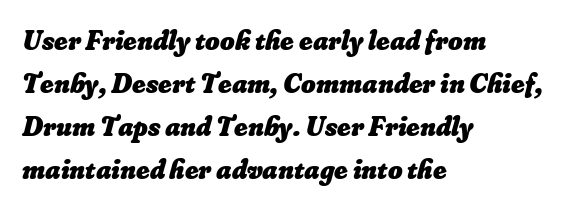
Q: Is the text bold? A: Yes.
Q: Is the text underlined? A: No.
Q: How is the paragraph aligned? A: Left-aligned.
Q: Is the spacing between letters normal or unusually wide? A: Normal.
Q: Is the spacing between lines tight, normal or loose? A: Normal.
Q: Width (condensed, normal, or wide)? A: Normal.
Q: Stroke contrast? A: Low.
Q: x-height? A: Small.
Q: Monospaced? A: No.
